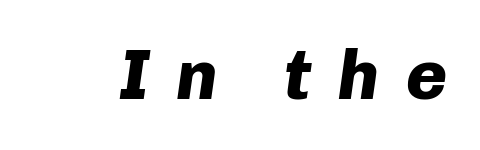
A dark, heavy texture on the line: the type is bold. Each letter keeps its own natural width here, so spacing adapts to shape. A bare baseline throughout the passage. Loose tracking; the words dissolve into strings of separated letters.
